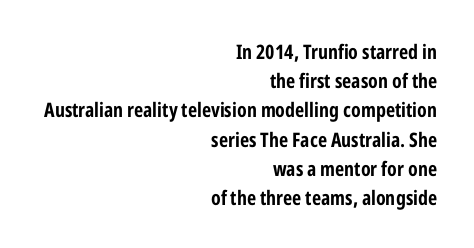
The image shows 20 px bold type, upright; set right-aligned, normal line spacing (1.46x), normal letter spacing, not underlined.
